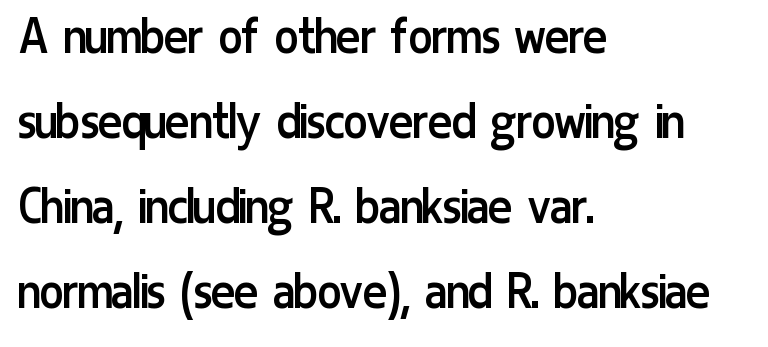
The image shows 56 px regular-weight, condensed sans-serif type, upright; set left-aligned, normal line spacing (1.52x), normal letter spacing, not underlined; low stroke contrast and a medium x-height.
